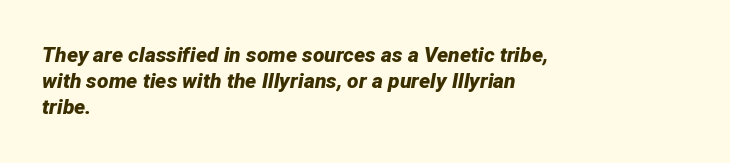
The axis of the letterforms is tilted away from vertical. The space between consecutive lines is moderate. The rendering uses a bold face; every stroke is thick and dark. The face used here is rendered with its standard letterfit.
